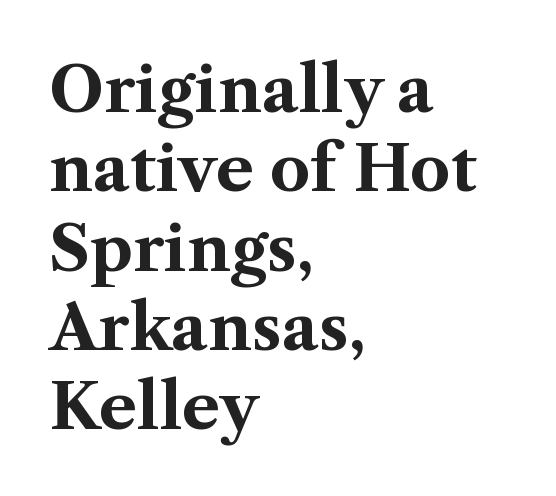
Does the copy run flush right? No — it runs flush left. Clear beneath every line of the passage. The passage shown is emphatically bold. The font's upright variant was chosen for this text.
